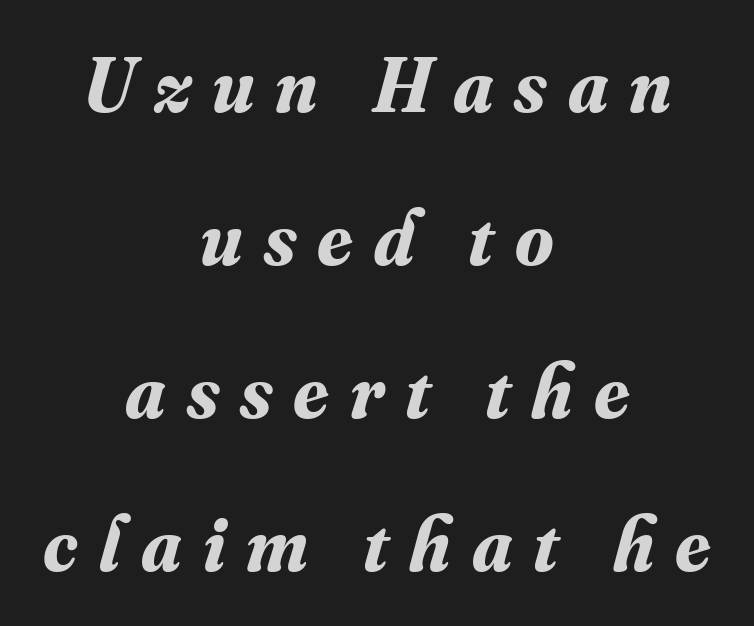
The image shows 78 px bold serif type, italic (leaning right); set centered, loose line spacing (1.96x), unusually wide letter spacing (+0.27 em), not underlined; medium stroke contrast and a small x-height.
